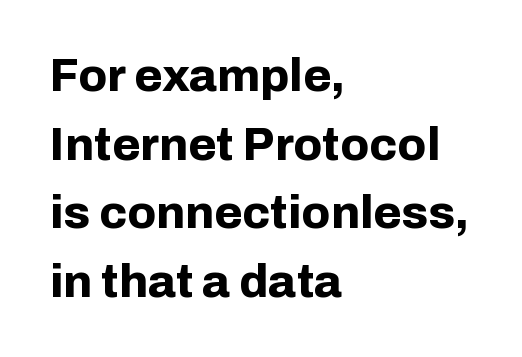
{"serif": "no", "italic": "no", "bold": "yes", "weight": "bold", "width": "normal", "stroke_contrast": "low", "x_height": "medium", "monospaced": "no", "underline": "no", "align": "left", "line_spacing": "normal", "line_spacing_ratio": 1.49, "letter_spacing": "normal", "letter_spacing_em": 0.0, "glyph_px": 46}
